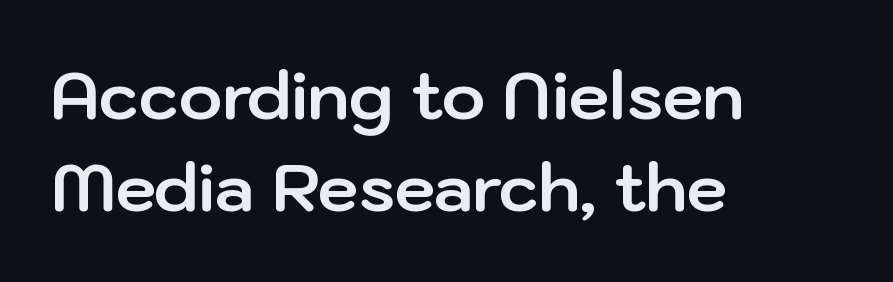
Descenders are the only things crossing below the line. The font's upright variant was chosen for this text. Horizontal alignment here is leftward, the default for most running prose. A typesetter would label this face a sans.
